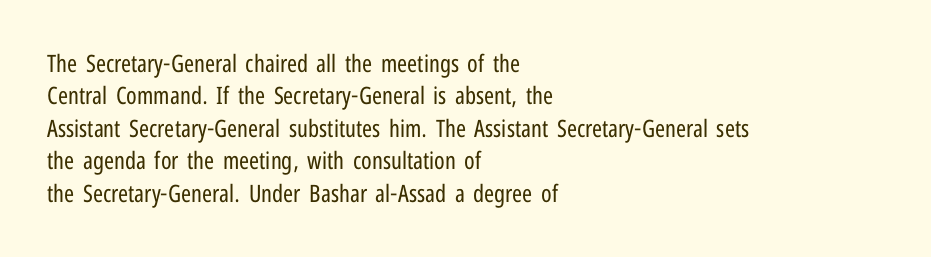
The image shows 24 px text type, upright; set left-aligned, normal line spacing (1.35x), normal letter spacing, not underlined.
